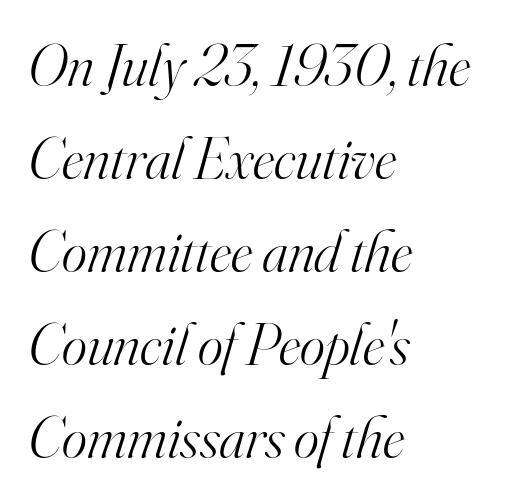
A normal amount of white space separates one row of letters from the next. Serifs: yes, visible at the terminals of the letterforms. Horizontal alignment here is leftward, the default for most running prose. Weight: regular or lighter. Descender tails drop into unmarked territory. Between one letter and the next there's only the usual sliver of space.
